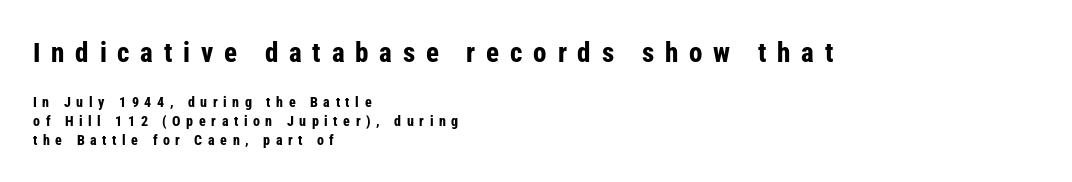
Letters rest on an invisible, unmarked baseline. The ragged edge is on the right, which tells us the setting is flush left. Display-style spreading of the glyphs; the letterfit is very open. Does the weight exceed regular? Yes, all the way to bold.
